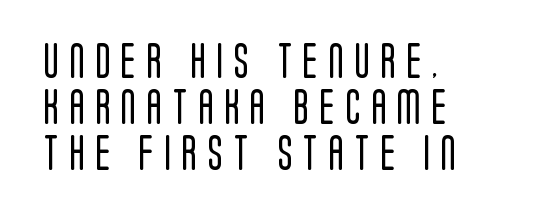
Q: Is the text bold? A: No.
Q: Is the text italic (slanted)? A: No, it is upright.
Q: Is the typeface a serif or a sans-serif typeface? A: Sans-serif.
Q: Is the text underlined? A: No.
Q: How is the paragraph aligned? A: Left-aligned.
Q: Is the spacing between letters normal or unusually wide? A: Unusually wide.
Q: Is the spacing between lines tight, normal or loose? A: Normal.
Q: Width (condensed, normal, or wide)? A: Condensed.
Q: Stroke contrast? A: Low.
Q: x-height? A: Large.
Q: Monospaced? A: No.
